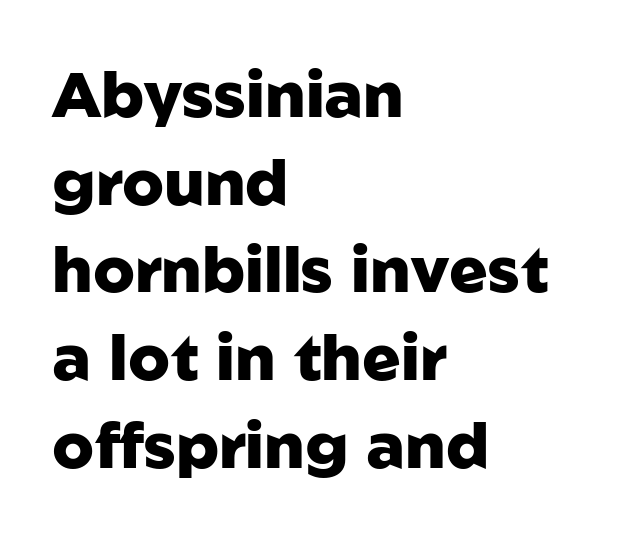
The image shows 64 px heavy sans-serif type, upright; set left-aligned, normal line spacing (1.37x), normal letter spacing, not underlined; low stroke contrast and a medium x-height.
